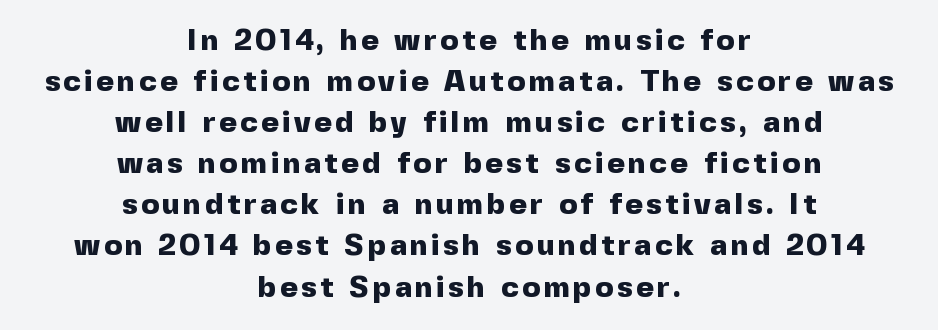
The image shows 30 px heavy sans-serif type, upright; set centered, normal line spacing (1.37x), not underlined; a medium x-height.
